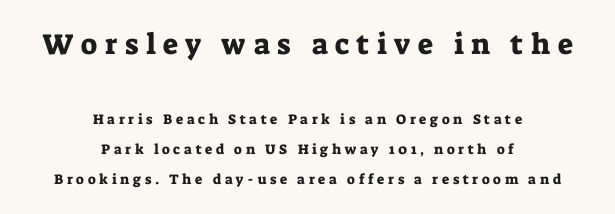
{"serif": "yes", "italic": "no", "width": "normal", "stroke_contrast": "low", "x_height": "medium", "monospaced": "no", "underline": "no", "align": "center", "line_spacing": "loose", "line_spacing_ratio": 2.13, "letter_spacing": "wide", "letter_spacing_em": 0.26, "larger_block": "first", "size_ratio": 2.07, "glyph_px": 29}
